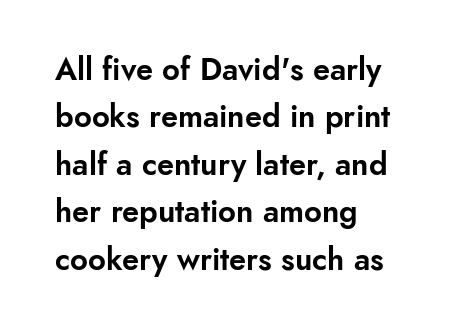
The image shows 31 px sans-serif type, upright; set left-aligned, normal line spacing (1.53x), normal letter spacing, not underlined; low stroke contrast and a small x-height.
